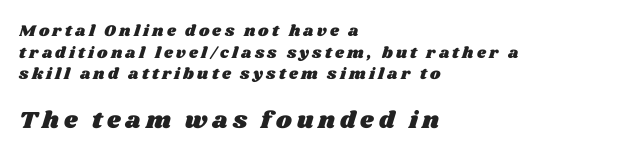
A student would call this left alignment; a typographer would say flush left, rag right. Does extra space separate the letters? Yes, quite a lot of it. Interline gaps are of average width in this sample. You get the small type first, then a jump to larger type. Nobody drew a line under any word here.
